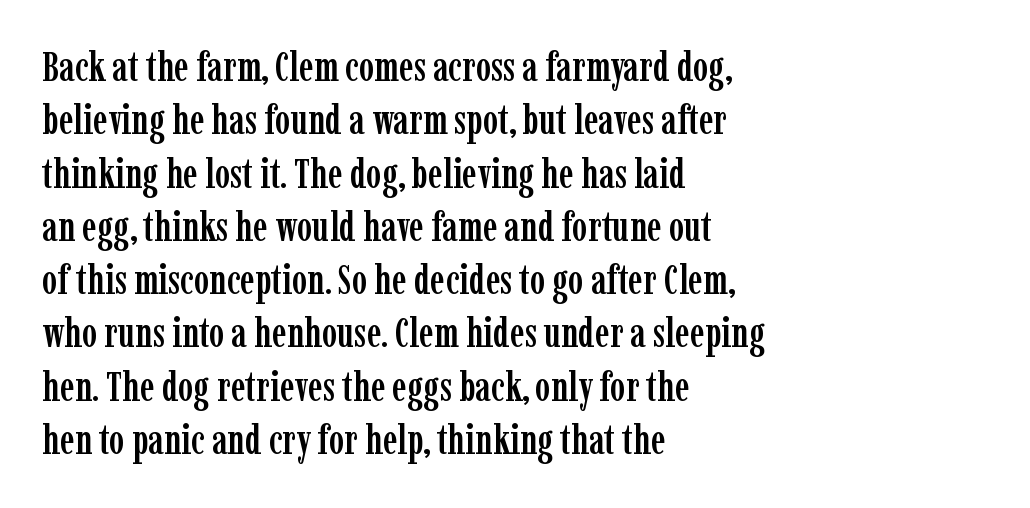
Q: Is the text italic (slanted)? A: No, it is upright.
Q: Is the typeface a serif or a sans-serif typeface? A: Serif.
Q: Is the text underlined? A: No.
Q: How is the paragraph aligned? A: Left-aligned.
Q: Is the spacing between letters normal or unusually wide? A: Normal.
Q: Is the spacing between lines tight, normal or loose? A: Normal.
Q: Width (condensed, normal, or wide)? A: Condensed.
Q: Stroke contrast? A: Low.
Q: x-height? A: Medium.
Q: Monospaced? A: No.
